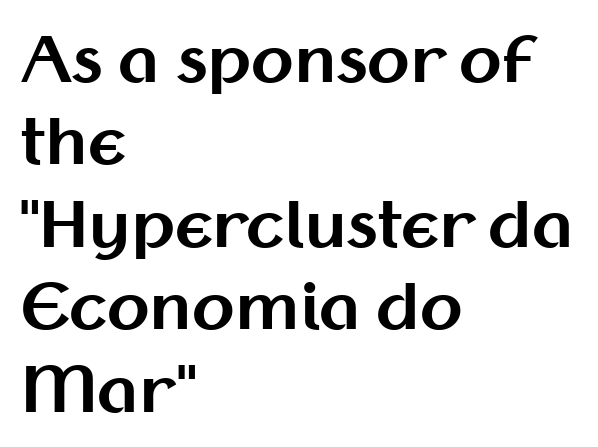
The image shows 62 px bold sans-serif type, upright; set left-aligned, normal line spacing (1.33x), normal letter spacing, not underlined; medium stroke contrast and a medium x-height.
